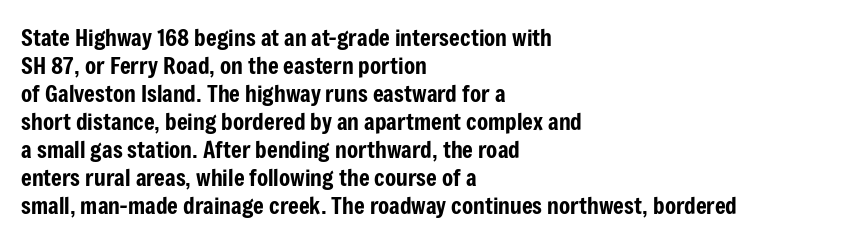
Look at the tracking — it's just the regular setting, nothing added. Caption: multi-line text, flush left, ragged right. Notice how the stems are strictly vertical — no italics here. A clean baseline with only descenders dipping below it.
